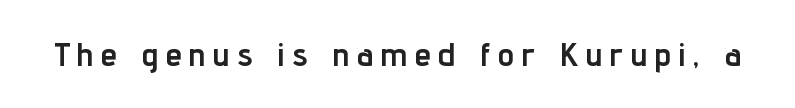
{"serif": "no", "italic": "no", "bold": "yes", "weight": "semibold", "width": "condensed", "stroke_contrast": "low", "x_height": "medium", "monospaced": "no", "underline": "no", "letter_spacing": "wide", "letter_spacing_em": 0.23, "glyph_px": 33}
